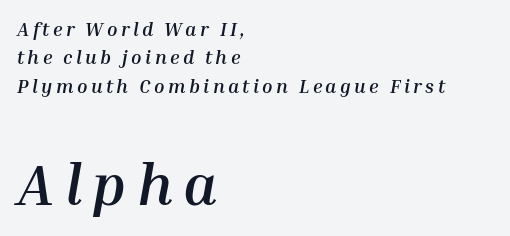
The lettering tilts uniformly, giving the passage an italic look. Typographic density is high because the face is bold. Top chunk: small. Bottom chunk: large. Line starts are locked; line ends wander.
